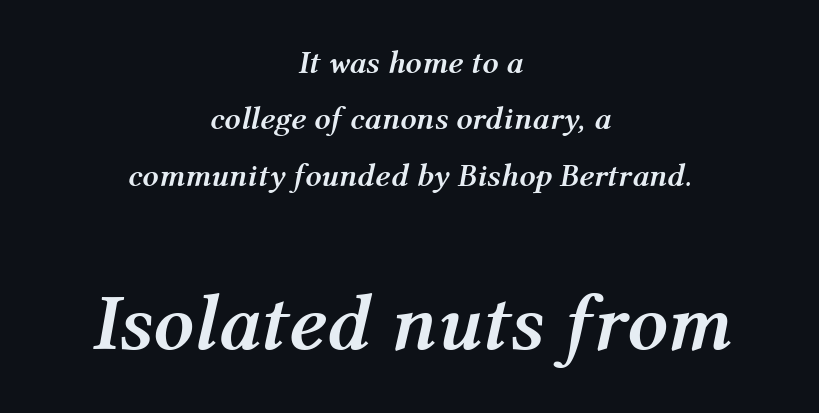
{"italic": "yes", "lean": "right", "slant_degrees": 12, "bold": "yes", "weight": "semibold", "width": "normal", "stroke_contrast": "medium", "x_height": "medium", "monospaced": "no", "underline": "no", "align": "center", "line_spacing_ratio": 1.76, "letter_spacing": "normal", "letter_spacing_em": 0.0, "larger_block": "second", "size_ratio": 2.5, "glyph_px": 80}
